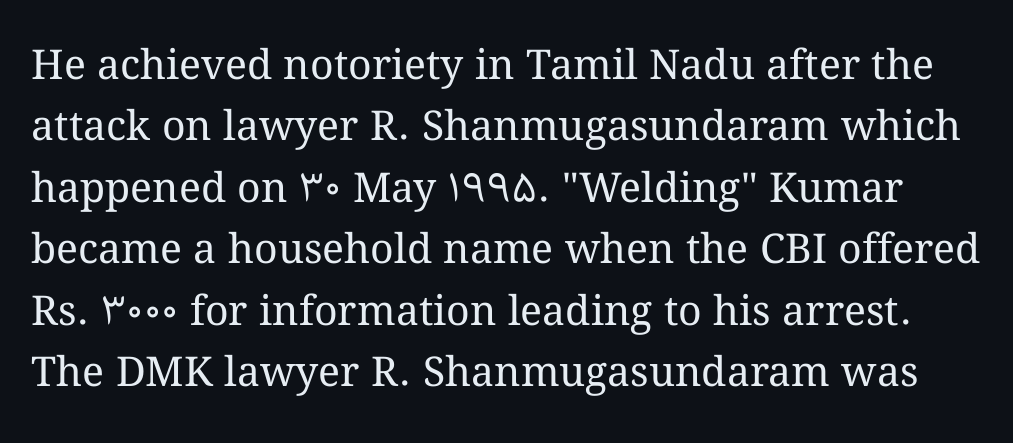
Q: Is the text bold? A: No.
Q: Is the text italic (slanted)? A: No, it is upright.
Q: Is the text underlined? A: No.
Q: Is the spacing between letters normal or unusually wide? A: Normal.
Q: Is the spacing between lines tight, normal or loose? A: Normal.
Q: Width (condensed, normal, or wide)? A: Normal.
Q: Stroke contrast? A: Medium.
Q: x-height? A: Medium.
Q: Monospaced? A: No.
